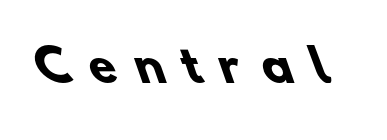
Honestly, the letter spacing is so wide it's the main thing you notice. Nope, no serifs anywhere on these letters. Weight check: bold — yes, fully. This sample has the flowing, uneven cadence of proportional lettering. Lines of text with bare space underneath.
